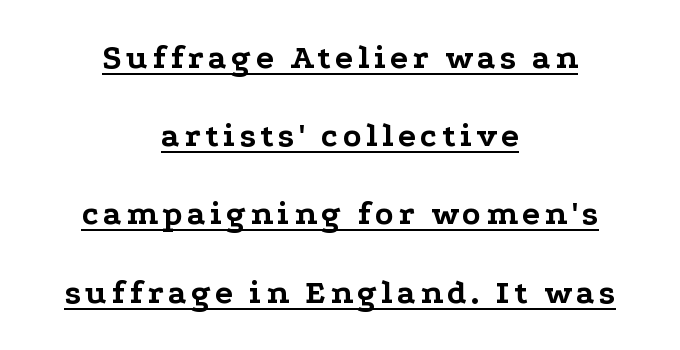
{"serif": "yes", "italic": "no", "bold": "yes", "weight": "bold", "width": "wide", "stroke_contrast": "low", "x_height": "medium", "monospaced": "no", "underline": "yes", "align": "center", "line_spacing": "loose", "line_spacing_ratio": 2.3, "glyph_px": 34}
